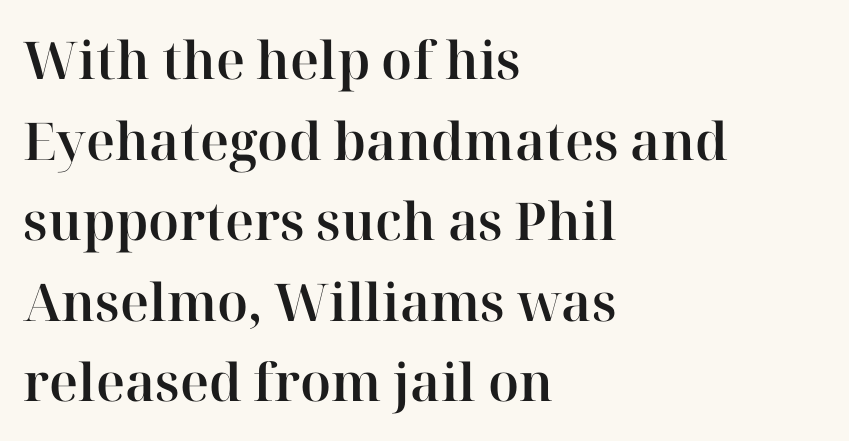
{"serif": "yes", "italic": "no", "width": "normal", "stroke_contrast": "high", "x_height": "medium", "monospaced": "no", "underline": "no", "align": "left", "line_spacing": "normal", "line_spacing_ratio": 1.55, "letter_spacing": "normal", "letter_spacing_em": 0.0, "glyph_px": 52}
